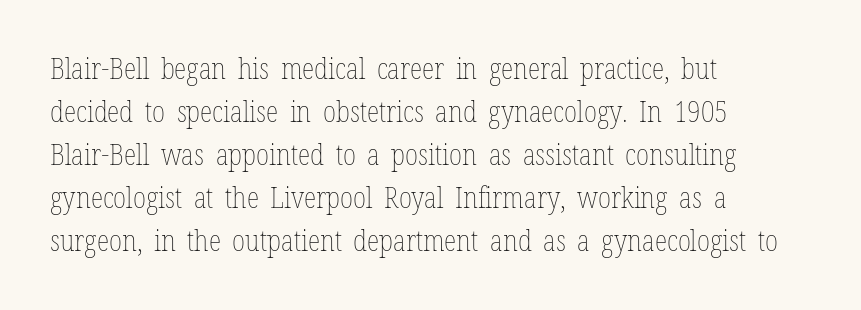
The image shows 29 px thin, condensed type, upright; set left-aligned, normal line spacing (1.48x), normal letter spacing, not underlined; low stroke contrast and a medium x-height.
